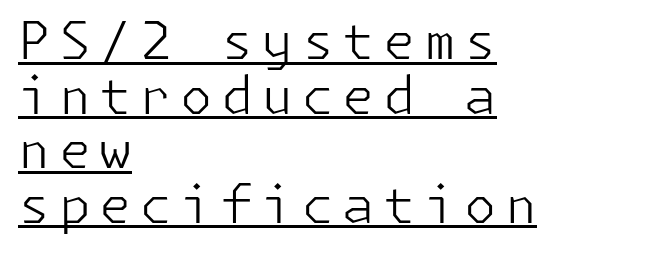
The image shows 52 px light sans-serif type, upright; set left-aligned, tight line spacing (1.05x), underlined; low stroke contrast and a medium x-height.
